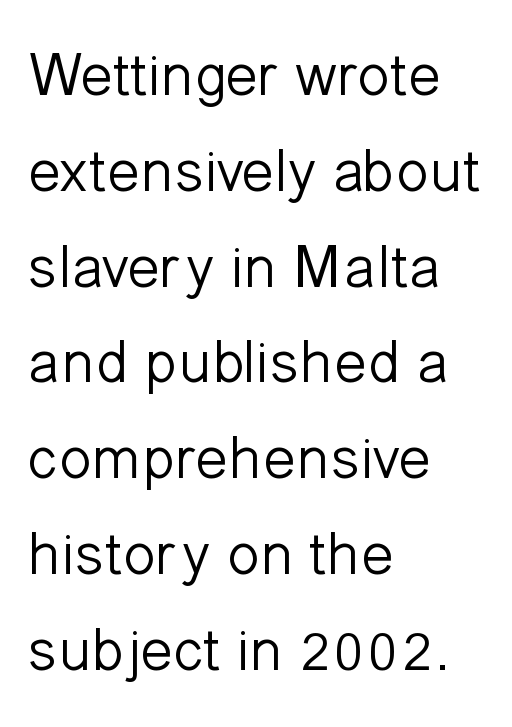
Q: Is the text bold? A: No.
Q: Is the text italic (slanted)? A: No, it is upright.
Q: Is the typeface a serif or a sans-serif typeface? A: Sans-serif.
Q: Is the text underlined? A: No.
Q: How is the paragraph aligned? A: Left-aligned.
Q: Is the spacing between letters normal or unusually wide? A: Normal.
Q: Is the spacing between lines tight, normal or loose? A: Normal.
Q: Width (condensed, normal, or wide)? A: Normal.
Q: Stroke contrast? A: Low.
Q: x-height? A: Medium.
Q: Monospaced? A: No.
